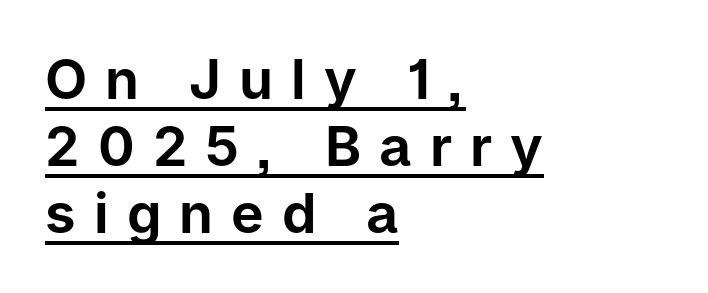
Q: Is the text italic (slanted)? A: No, it is upright.
Q: Is the typeface a serif or a sans-serif typeface? A: Sans-serif.
Q: Is the text underlined? A: Yes.
Q: How is the paragraph aligned? A: Left-aligned.
Q: Is the spacing between letters normal or unusually wide? A: Unusually wide.
Q: Width (condensed, normal, or wide)? A: Normal.
Q: Stroke contrast? A: Low.
Q: x-height? A: Medium.
Q: Monospaced? A: No.
